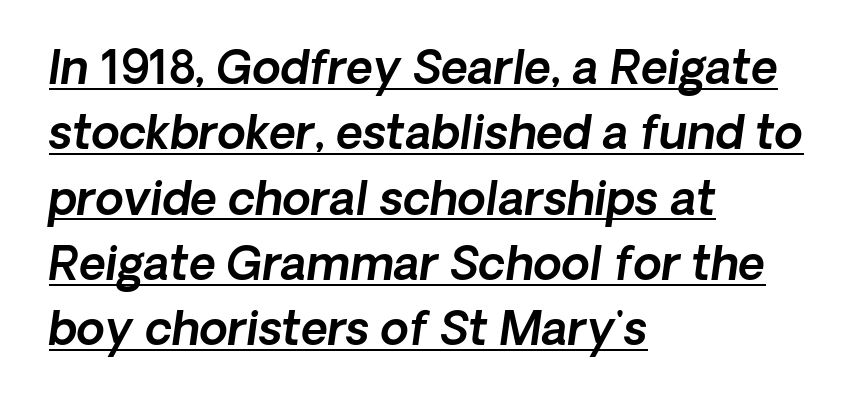
Tracking value appears to be zero — textbook default spacing. This is oblique type, the kind used for emphasis or titles. A typesetter would call this proportional, since set widths differ per character. Beneath each row of characters lies a ruled line.
